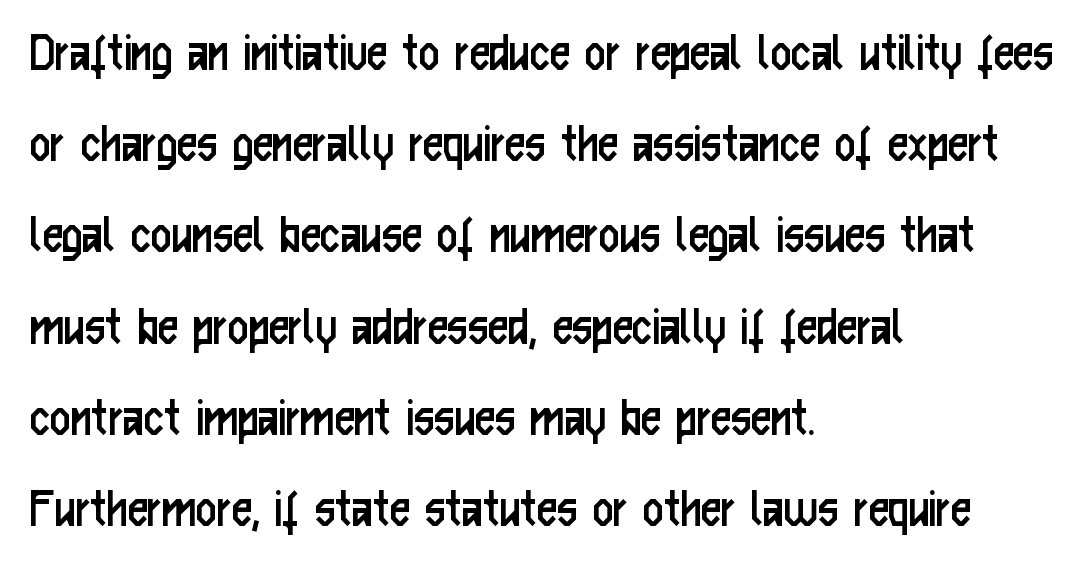
Q: Is the text bold? A: No.
Q: Is the text italic (slanted)? A: No, it is upright.
Q: Is the typeface a serif or a sans-serif typeface? A: Sans-serif.
Q: Is the text underlined? A: No.
Q: How is the paragraph aligned? A: Left-aligned.
Q: Is the spacing between letters normal or unusually wide? A: Normal.
Q: Is the spacing between lines tight, normal or loose? A: Normal.
Q: Width (condensed, normal, or wide)? A: Condensed.
Q: Stroke contrast? A: Low.
Q: x-height? A: Medium.
Q: Monospaced? A: No.
